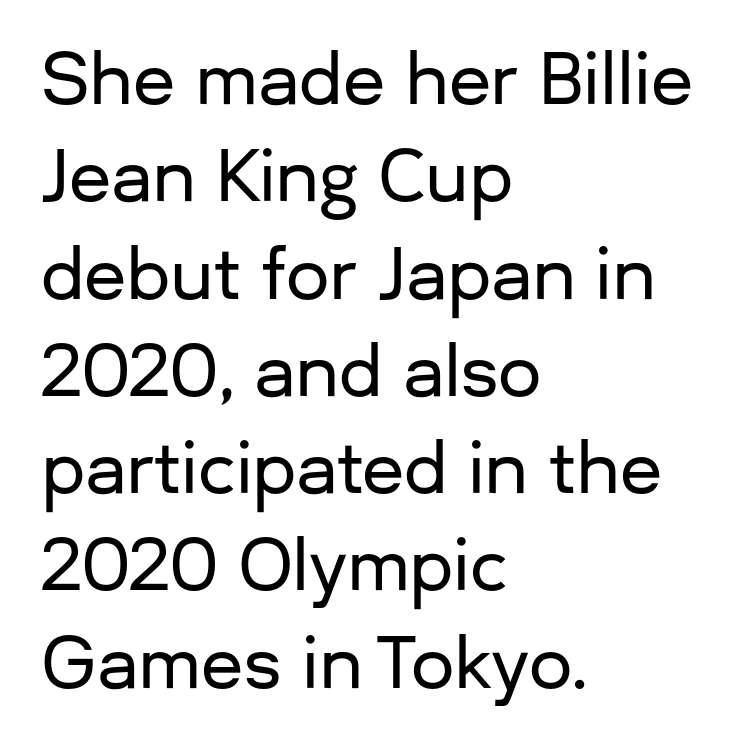
{"serif": "no", "italic": "no", "width": "normal", "stroke_contrast": "low", "x_height": "medium", "monospaced": "no", "underline": "no", "align": "left", "line_spacing": "normal", "line_spacing_ratio": 1.41, "letter_spacing": "normal", "letter_spacing_em": 0.0, "glyph_px": 69}
